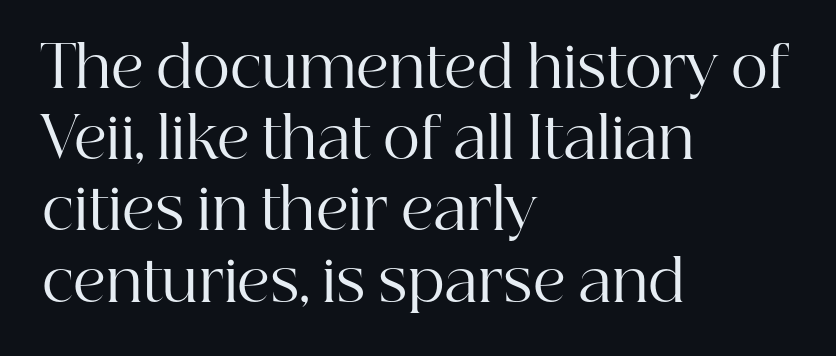
{"serif": "yes", "italic": "no", "bold": "no", "weight": "regular", "width": "normal", "stroke_contrast": "high", "x_height": "medium", "monospaced": "no", "underline": "no", "align": "left", "line_spacing": "normal", "line_spacing_ratio": 1.25, "letter_spacing": "normal", "letter_spacing_em": 0.0, "glyph_px": 57}
